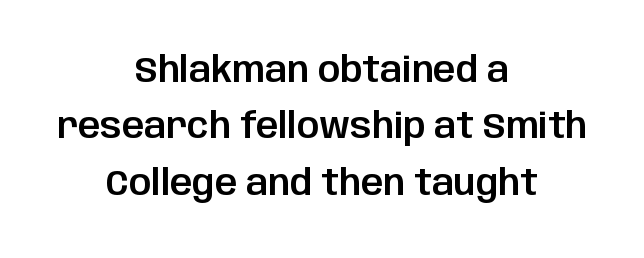
Underline: absent. Posture: straight, roman, zero tilt. Line starts and ends both wander, symmetrically. Character widths vary here, with narrow letters taking less room than wide ones.
